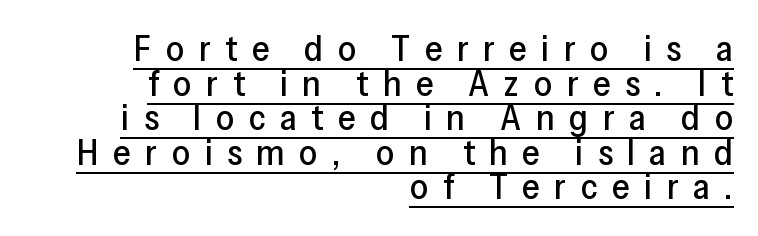
The image shows 36 px sans-serif type, upright; set right-aligned, tight line spacing (0.96x), unusually wide letter spacing (+0.4 em), underlined; low stroke contrast and a medium x-height.
